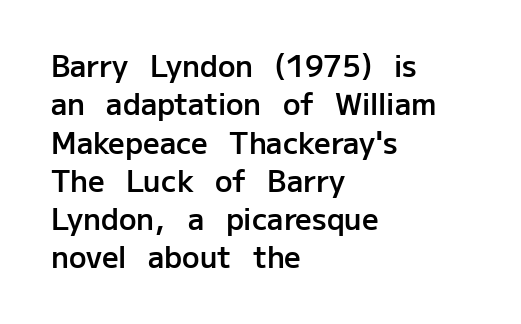
{"serif": "no", "italic": "no", "bold": "semi", "weight": "semibold", "width": "normal", "stroke_contrast": "low", "x_height": "medium", "monospaced": "no", "underline": "no", "align": "left", "line_spacing": "normal", "line_spacing_ratio": 1.32, "letter_spacing": "normal", "letter_spacing_em": 0.0, "glyph_px": 29}
